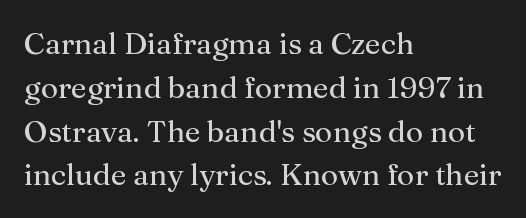
{"serif": "yes", "italic": "no", "bold": "no", "weight": "regular", "width": "normal", "stroke_contrast": "medium", "x_height": "medium", "monospaced": "no", "underline": "no", "align": "left", "line_spacing": "normal", "line_spacing_ratio": 1.46, "letter_spacing": "normal", "letter_spacing_em": 0.0, "glyph_px": 30}
